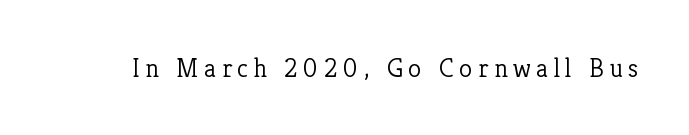
The image shows 27 px text type, upright; set unusually wide letter spacing (+0.2 em), not underlined.
